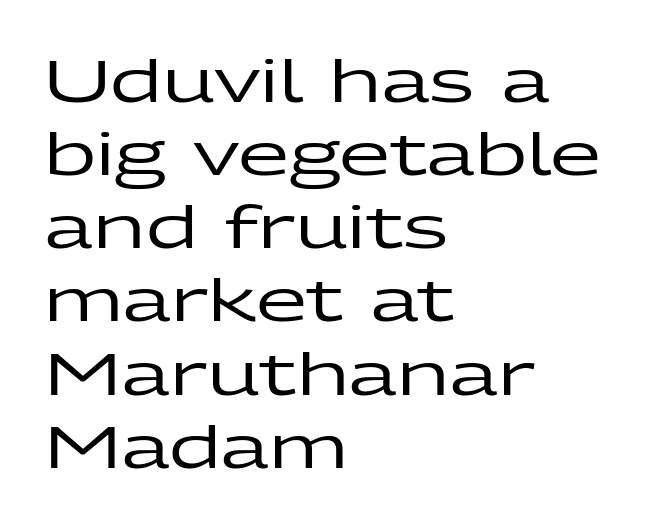
{"serif": "no", "italic": "no", "width": "wide", "stroke_contrast": "low", "x_height": "medium", "monospaced": "no", "underline": "no", "align": "left", "line_spacing_ratio": 1.24, "letter_spacing": "normal", "letter_spacing_em": 0.0, "glyph_px": 59}
